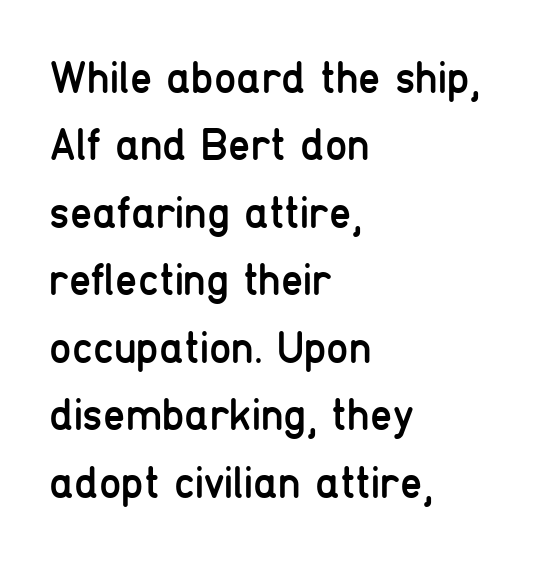
The image shows 45 px regular-weight, condensed sans-serif type, upright; set left-aligned, normal line spacing (1.5x), normal letter spacing, not underlined; low stroke contrast and a medium x-height.
